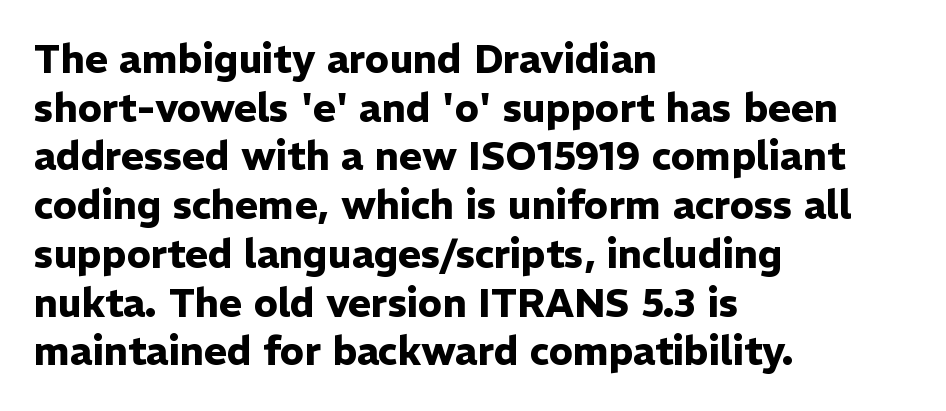
The space between consecutive lines is moderate. Check under the words: just untouched page. Nothing sits at the stroke ends, so this counts as sans-serif. Is there any slant? The stems are plumb. You could not count columns in this text — the font is proportionally spaced. I'd describe the lettering as bold — thick and assertive.
